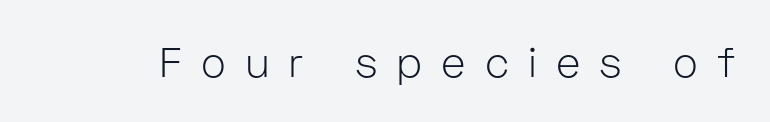
{"serif": "no", "italic": "no", "bold": "no", "weight": "light", "width": "normal", "stroke_contrast": "low", "x_height": "medium", "monospaced": "no", "underline": "no", "letter_spacing": "wide", "letter_spacing_em": 0.45, "glyph_px": 42}
